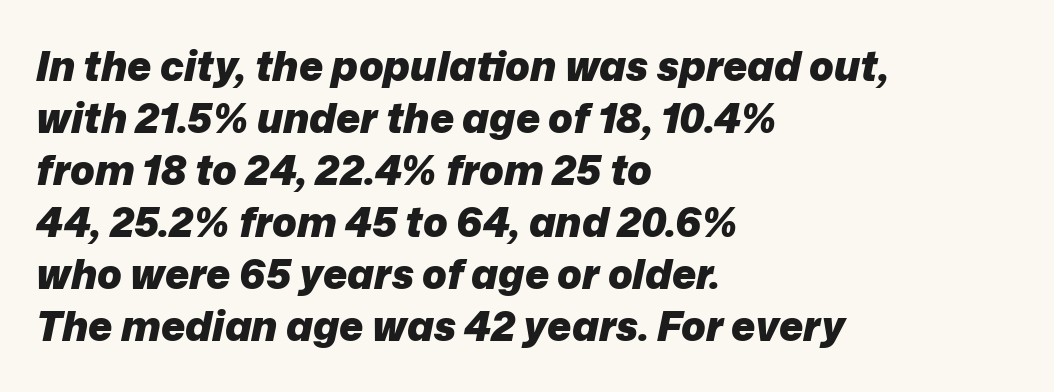
Q: Is the text bold? A: Yes.
Q: Is the text italic (slanted)? A: Yes, it leans right by about 12 degrees.
Q: Is the text underlined? A: No.
Q: How is the paragraph aligned? A: Left-aligned.
Q: Is the spacing between letters normal or unusually wide? A: Normal.
Q: Is the spacing between lines tight, normal or loose? A: Normal.
Q: Width (condensed, normal, or wide)? A: Normal.
Q: Stroke contrast? A: Low.
Q: x-height? A: Medium.
Q: Monospaced? A: No.
